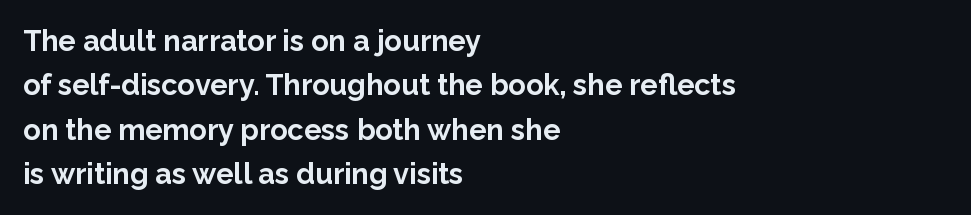
The image shows 29 px bold sans-serif type, upright; set left-aligned, normal line spacing (1.53x), normal letter spacing, not underlined; low stroke contrast and a medium x-height.
